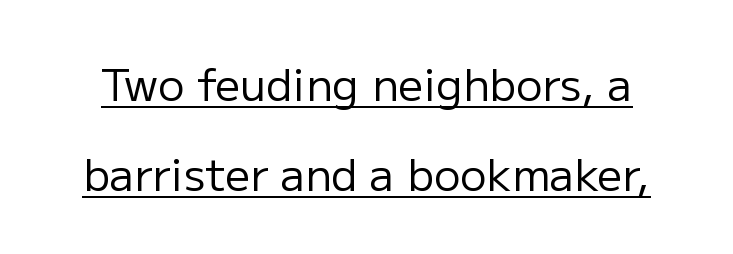
Q: Is the text bold? A: No.
Q: Is the text italic (slanted)? A: No, it is upright.
Q: Is the typeface a serif or a sans-serif typeface? A: Sans-serif.
Q: Is the text underlined? A: Yes.
Q: Is the spacing between letters normal or unusually wide? A: Normal.
Q: Is the spacing between lines tight, normal or loose? A: Loose.
Q: Width (condensed, normal, or wide)? A: Normal.
Q: Stroke contrast? A: Low.
Q: x-height? A: Medium.
Q: Monospaced? A: No.
